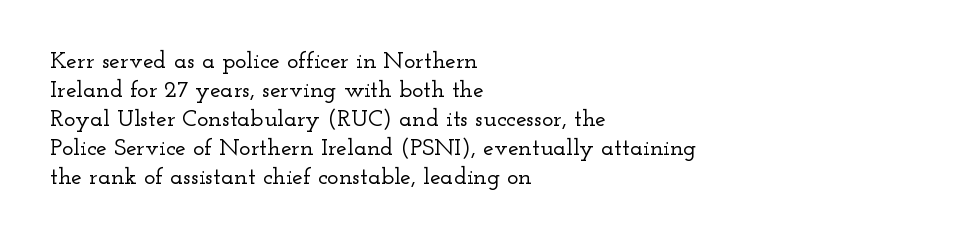
The image shows 24 px text type, upright; set left-aligned, line spacing 1.21x, normal letter spacing, not underlined.
